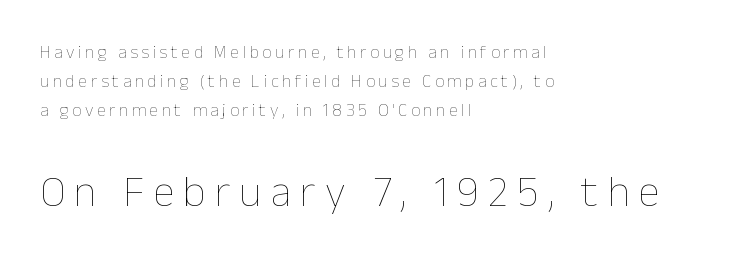
The image shows 44 px thin type, upright; set left-aligned, normal line spacing (1.6x), unusually wide letter spacing (+0.2 em), not underlined; the second (bottom) block is 2.44x larger; low stroke contrast and a medium x-height.
